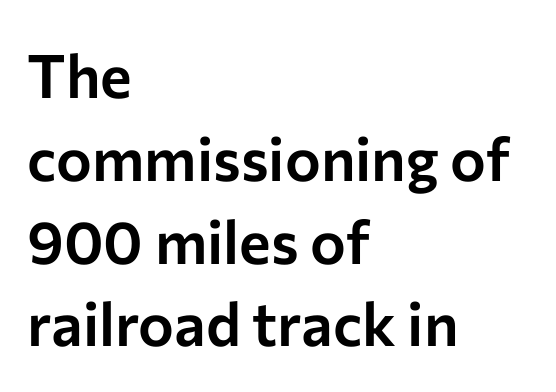
Q: Is the text italic (slanted)? A: No, it is upright.
Q: Is the typeface a serif or a sans-serif typeface? A: Sans-serif.
Q: Is the text underlined? A: No.
Q: How is the paragraph aligned? A: Left-aligned.
Q: Is the spacing between letters normal or unusually wide? A: Normal.
Q: Is the spacing between lines tight, normal or loose? A: Normal.
Q: Width (condensed, normal, or wide)? A: Normal.
Q: Stroke contrast? A: Low.
Q: x-height? A: Medium.
Q: Monospaced? A: No.
